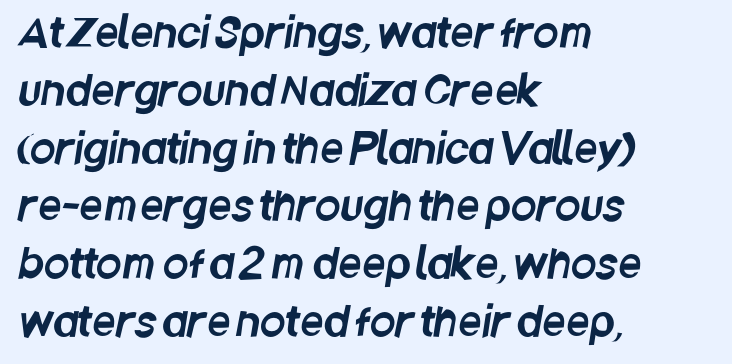
Bare-footed words on every line. Normally led — the rows are evenly, conventionally spaced. The rendering keeps characters at their native spacing. Do the characters align in a grid? No, the font is proportional.
